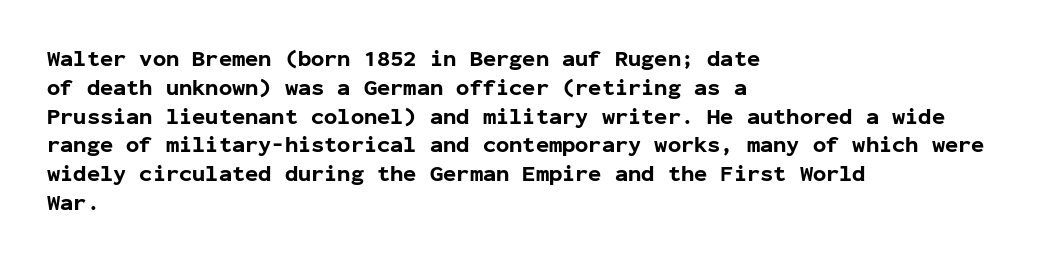
Q: Is the text bold? A: Yes.
Q: Is the text italic (slanted)? A: No, it is upright.
Q: Is the text underlined? A: No.
Q: How is the paragraph aligned? A: Left-aligned.
Q: Is the spacing between letters normal or unusually wide? A: Normal.
Q: Is the spacing between lines tight, normal or loose? A: Normal.
